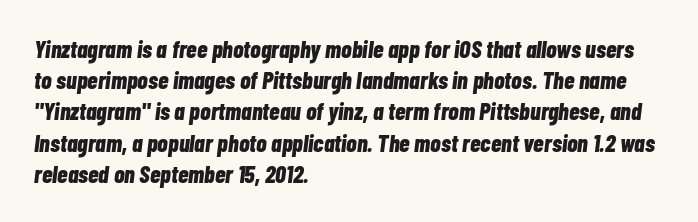
What weight is shown? A full bold with thick strokes. Tracking here is standard; glyphs follow each other at the usual distance. Teacher's note: observe the even left margin — that is flush-left alignment. Would a proofreader flag this as italicized? Yes. The passage shown is not underscored anywhere.
